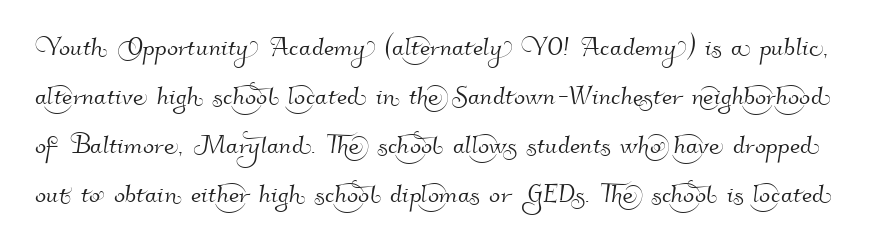
Q: Is the typeface a serif or a sans-serif typeface? A: Sans-serif.
Q: Is the text underlined? A: No.
Q: Is the spacing between letters normal or unusually wide? A: Normal.
Q: Is the spacing between lines tight, normal or loose? A: Normal.
Q: Width (condensed, normal, or wide)? A: Normal.
Q: Stroke contrast? A: High.
Q: x-height? A: Small.
Q: Monospaced? A: No.
